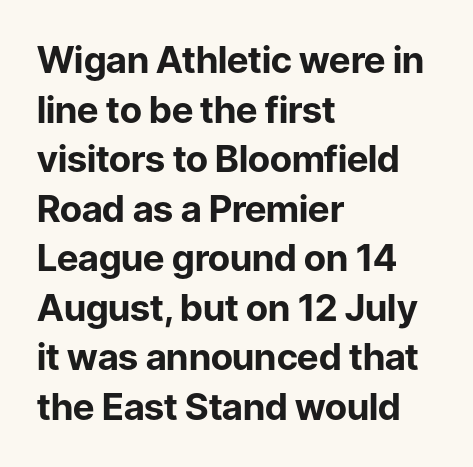
The image shows 37 px bold sans-serif type, upright; set left-aligned, normal line spacing (1.34x), normal letter spacing, not underlined; low stroke contrast and a medium x-height.
